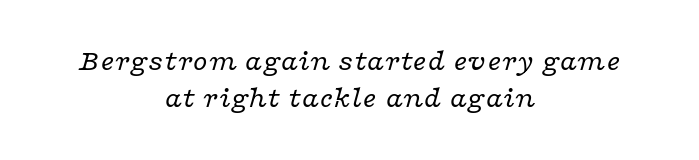
Spacing verdict: proportional, widths tailored to each character. The rendering keeps characters at their native spacing. Typographically, this falls in the serif category. No extra ink here — the face is not bold.
